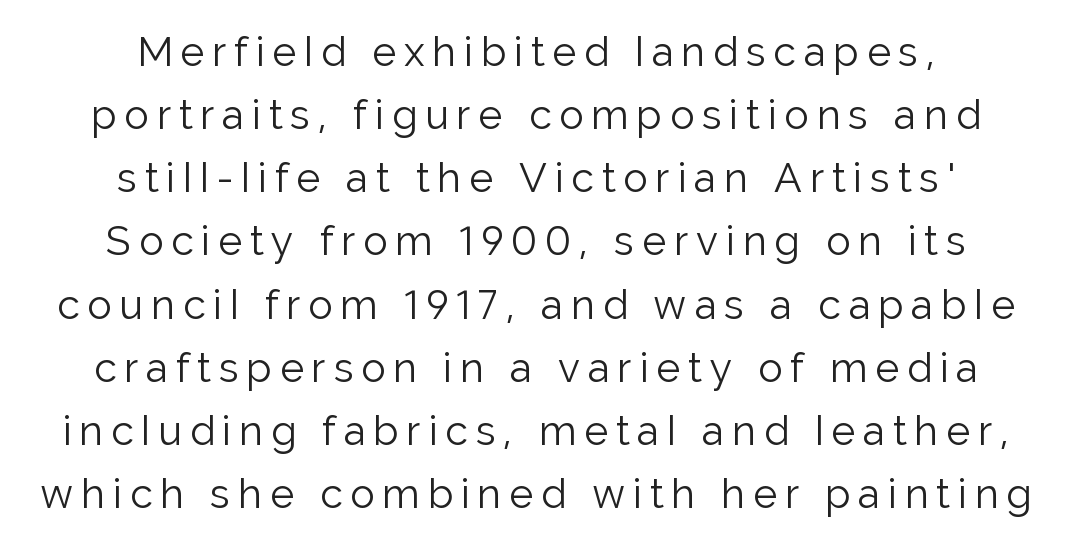
Q: Is the text bold? A: No.
Q: Is the text italic (slanted)? A: No, it is upright.
Q: Is the typeface a serif or a sans-serif typeface? A: Sans-serif.
Q: Is the text underlined? A: No.
Q: How is the paragraph aligned? A: Centered.
Q: Is the spacing between lines tight, normal or loose? A: Normal.
Q: Width (condensed, normal, or wide)? A: Normal.
Q: Stroke contrast? A: Low.
Q: x-height? A: Medium.
Q: Monospaced? A: No.
